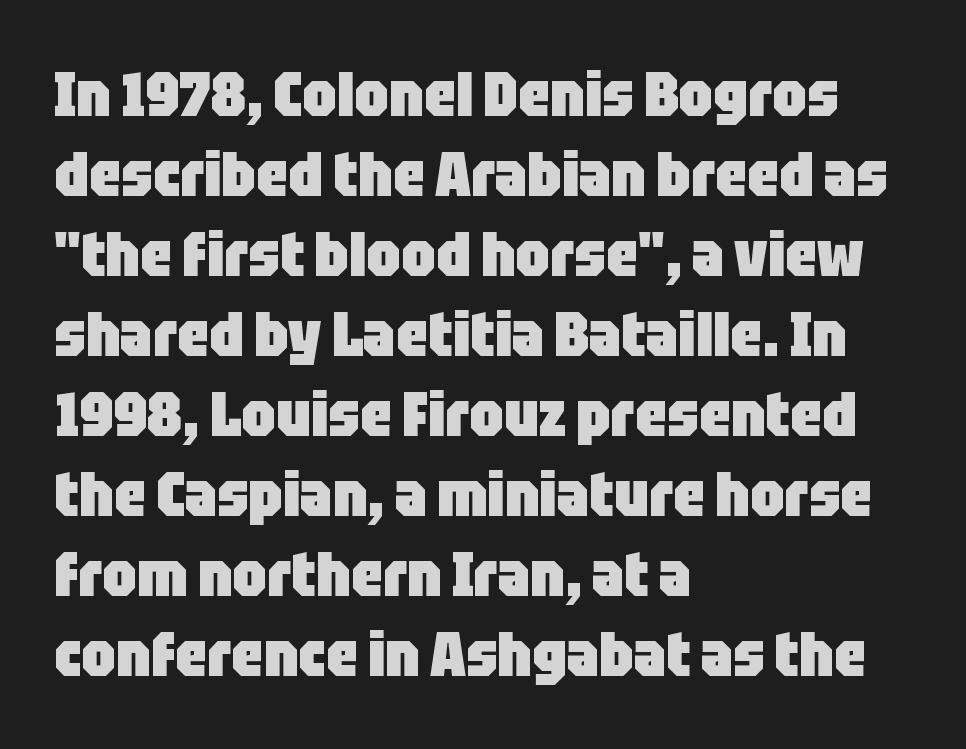
{"serif": "no", "italic": "no", "bold": "yes", "weight": "heavy", "width": "condensed", "stroke_contrast": "low", "x_height": "large", "monospaced": "no", "underline": "no", "align": "left", "line_spacing": "normal", "line_spacing_ratio": 1.29, "letter_spacing": "normal", "letter_spacing_em": 0.0, "glyph_px": 62}
